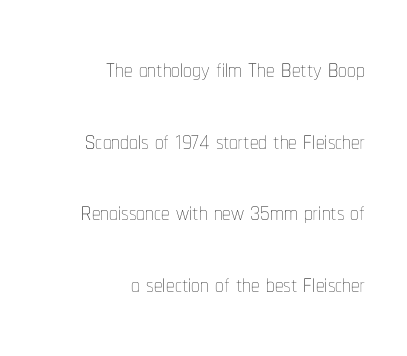
Think of a printed novel: that variable character pitch is what you see here. Ordinary non-slanted type is in use. How would I describe the line gaps? Wide and relaxed. Bare-footed words on every line. Right-aligned paragraph, ragged on the left.
